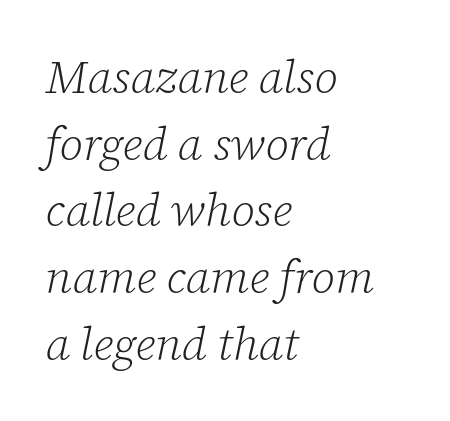
{"serif": "yes", "italic": "yes", "lean": "right", "slant_degrees": 12, "bold": "no", "weight": "light", "width": "normal", "stroke_contrast": "low", "x_height": "medium", "monospaced": "no", "underline": "no", "align": "left", "line_spacing": "normal", "line_spacing_ratio": 1.45, "letter_spacing": "normal", "letter_spacing_em": 0.0, "glyph_px": 46}
